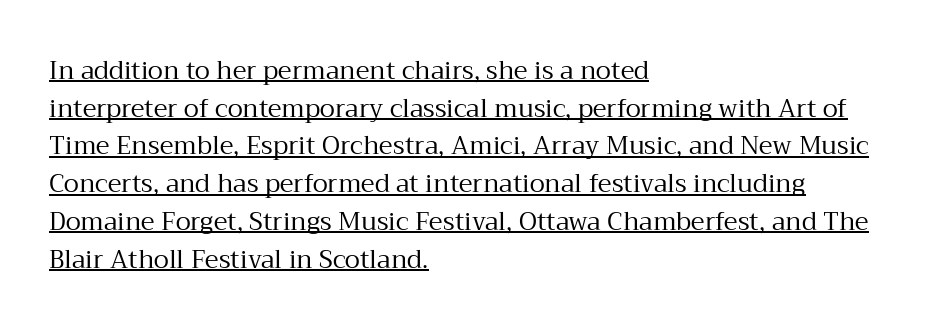
The image shows 25 px text type, upright; set left-aligned, normal line spacing (1.51x), normal letter spacing, underlined.
